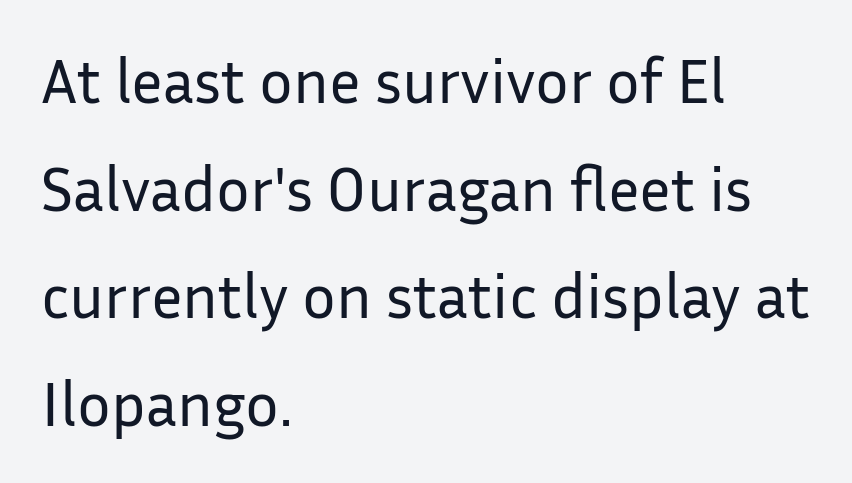
The image shows 63 px regular-weight sans-serif type, upright; set left-aligned, line spacing 1.71x, normal letter spacing, not underlined; low stroke contrast and a medium x-height.
